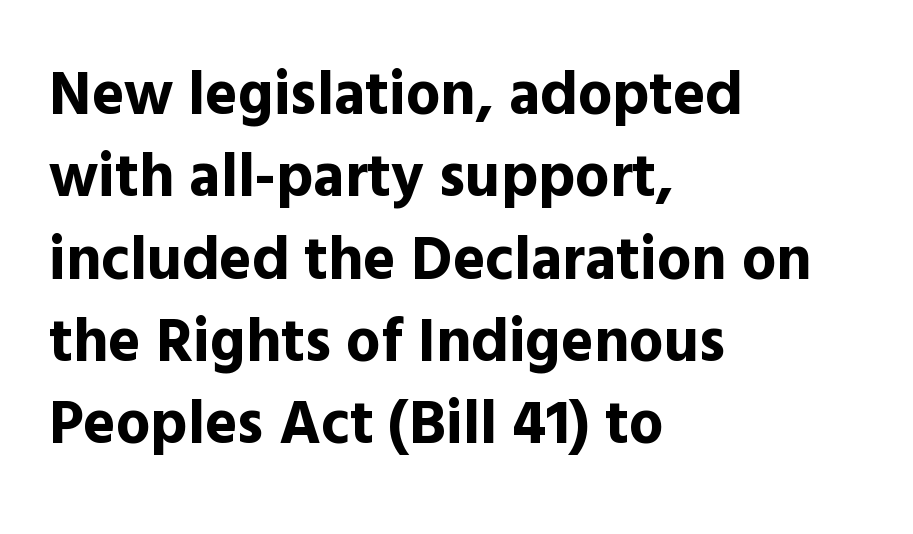
Which margin do the lines hug? The left one — the right edge is uneven. The designer went with a sans here, leaving each stem footless. The rendering keeps characters at their native spacing. Looks like regular typesetting: each glyph gets only the width it needs. Baseline-to-baseline distance is the conventional proportion of letter height. Ascenders rise straight up at ninety degrees.
